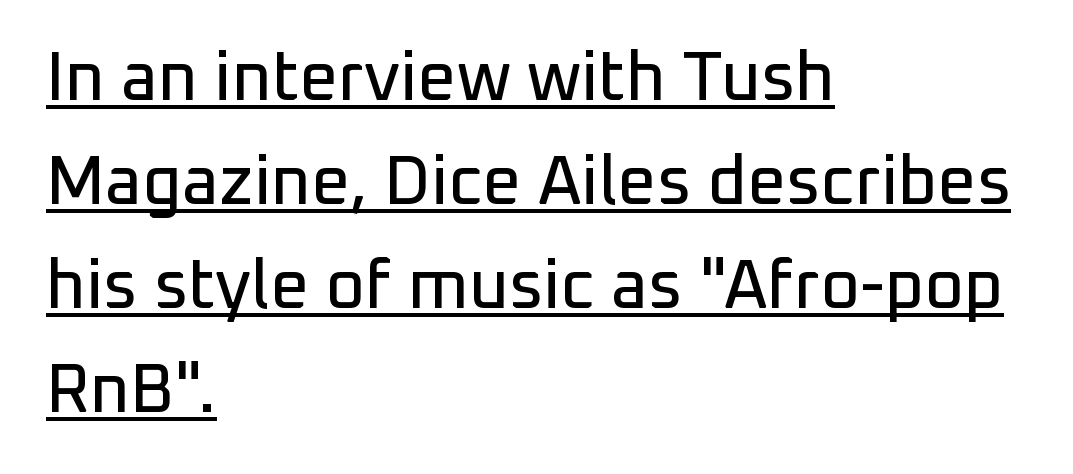
{"serif": "no", "italic": "no", "width": "normal", "stroke_contrast": "low", "x_height": "medium", "monospaced": "no", "underline": "yes", "align": "left", "line_spacing": "normal", "line_spacing_ratio": 1.53, "letter_spacing": "normal", "letter_spacing_em": 0.0, "glyph_px": 68}
